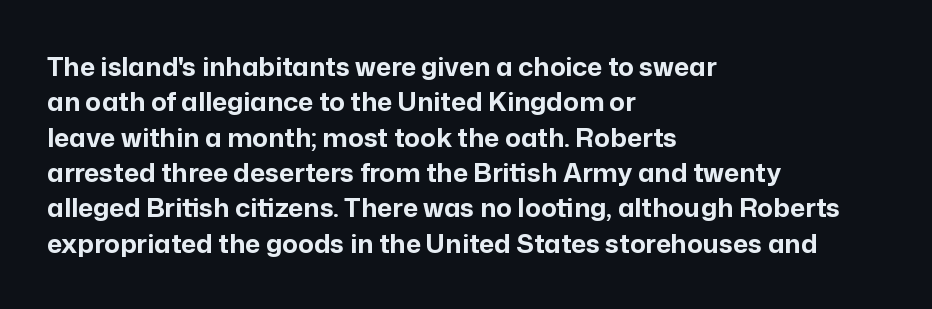
Normally led — the rows are evenly, conventionally spaced. A roman cut, with each character standing at attention. The gaps between neighbouring characters are ordinary and unremarkable. The words here are not underlined. Left-aligned paragraph, ragged on the right. The typesetting leans heavy: a genuine bold.
